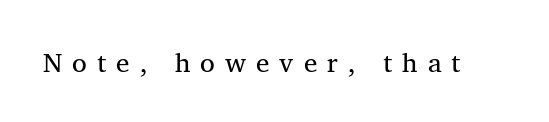
{"italic": "no", "bold": "no", "underline": "no", "letter_spacing": "wide", "letter_spacing_em": 0.37, "glyph_px": 27}
